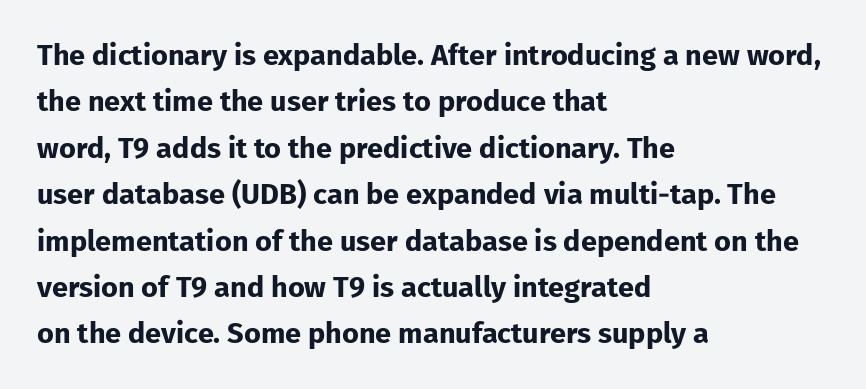
Look at the stroke-to-counter ratio: heavy, a bold. Descenders are the only things crossing below the line. Spacing verdict: proportional, widths tailored to each character. Students, note that the glyphs here touch the page at normal intervals.
